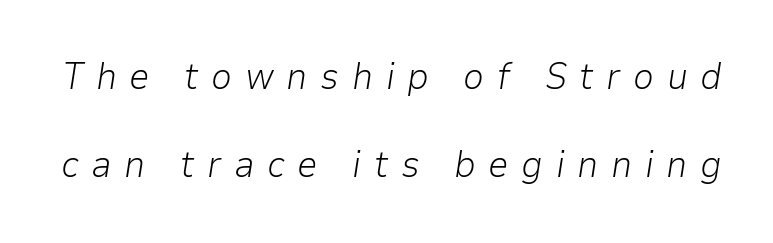
Here the designer chose a conventional face with non-uniform glyph widths. The strokes are not fattened; the text isn't bold. Notice how the stems are inclined rather than vertical — that's the hallmark of italics. The area under the type is left untouched. How would I describe the line gaps? Wide and relaxed.
